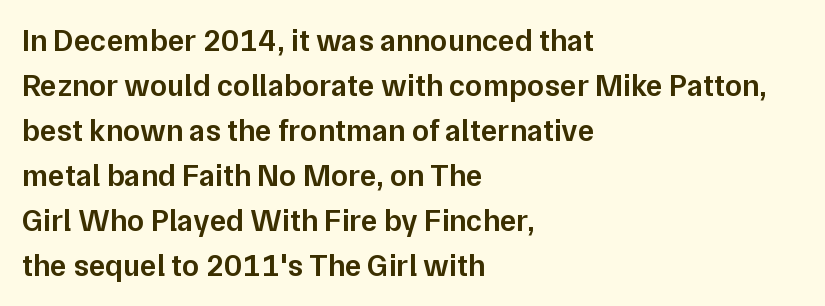
Rendered with straight, roman letterforms. Proportional: the letters do not fall into vertical columns. Left-aligned paragraph, ragged on the right. The specimen omits any rule beneath the text block's lines.
